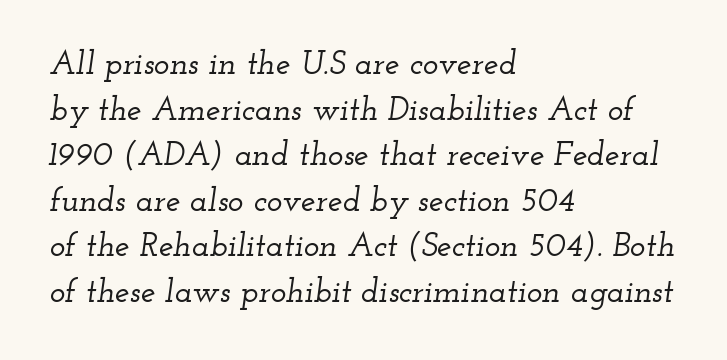
No word sits above an underline. How are the letters spaced? Ordinarily, with no added tracking. Baseline-to-baseline distance is the conventional proportion of letter height. Letterform terminals end in serifs throughout the passage. Slant detected: the letters are inclined. Leftover space on each line is placed entirely after the last word.
